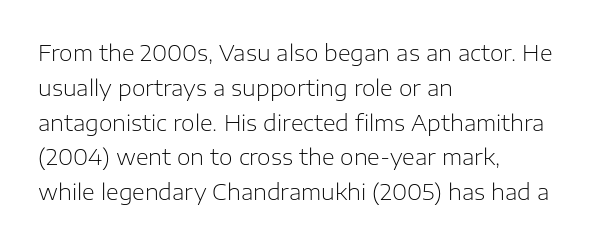
The image shows 22 px text type, upright; set left-aligned, normal line spacing (1.58x), normal letter spacing, not underlined.
